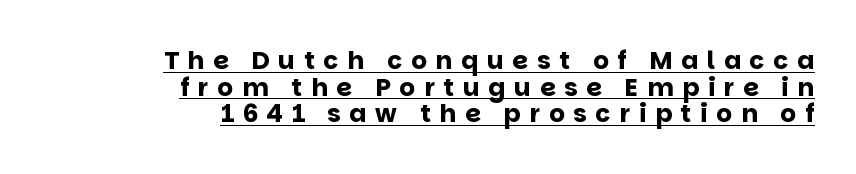
Q: Is the text bold? A: Yes.
Q: Is the text italic (slanted)? A: No, it is upright.
Q: Is the text underlined? A: Yes.
Q: How is the paragraph aligned? A: Right-aligned.
Q: Is the spacing between letters normal or unusually wide? A: Unusually wide.
Q: Is the spacing between lines tight, normal or loose? A: Tight.
